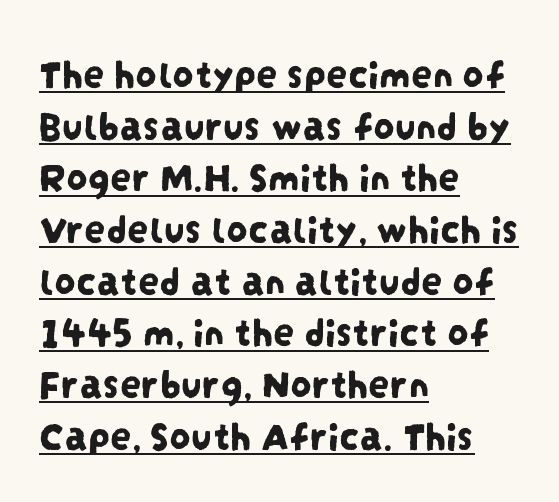
Q: Is the typeface a serif or a sans-serif typeface? A: Sans-serif.
Q: Is the text underlined? A: Yes.
Q: How is the paragraph aligned? A: Left-aligned.
Q: Is the spacing between letters normal or unusually wide? A: Normal.
Q: Width (condensed, normal, or wide)? A: Condensed.
Q: Stroke contrast? A: Low.
Q: x-height? A: Large.
Q: Monospaced? A: No.
